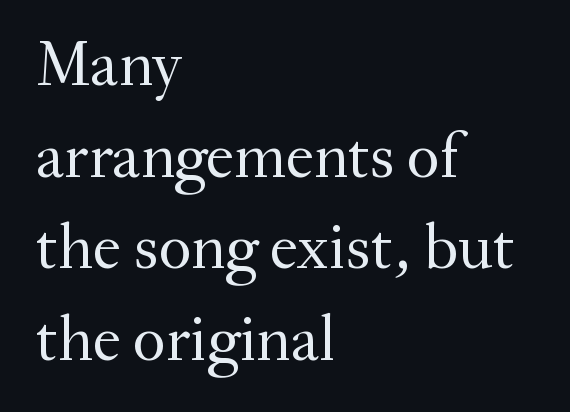
Q: Is the text bold? A: No.
Q: Is the text italic (slanted)? A: No, it is upright.
Q: Is the typeface a serif or a sans-serif typeface? A: Serif.
Q: Is the text underlined? A: No.
Q: How is the paragraph aligned? A: Left-aligned.
Q: Is the spacing between letters normal or unusually wide? A: Normal.
Q: Is the spacing between lines tight, normal or loose? A: Normal.
Q: Width (condensed, normal, or wide)? A: Normal.
Q: Stroke contrast? A: Medium.
Q: x-height? A: Small.
Q: Monospaced? A: No.
